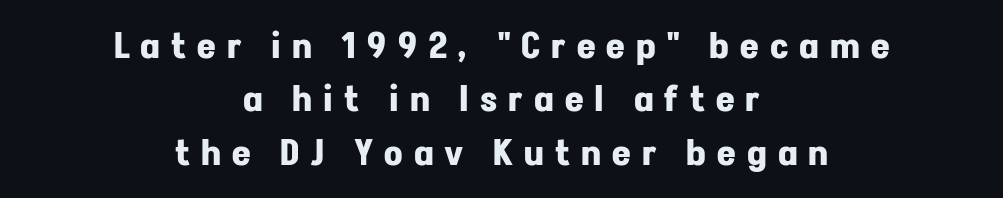
The image shows 36 px bold sans-serif type, upright; set centered, normal line spacing (1.48x), unusually wide letter spacing (+0.31 em), not underlined; low stroke contrast and a medium x-height.
